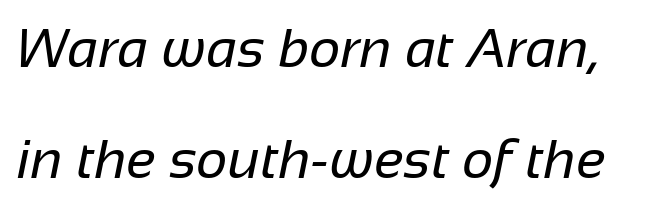
Q: Is the text bold? A: No.
Q: Is the typeface a serif or a sans-serif typeface? A: Sans-serif.
Q: Is the text underlined? A: No.
Q: Is the spacing between letters normal or unusually wide? A: Normal.
Q: Is the spacing between lines tight, normal or loose? A: Loose.
Q: Width (condensed, normal, or wide)? A: Normal.
Q: Stroke contrast? A: Low.
Q: x-height? A: Medium.
Q: Monospaced? A: No.
